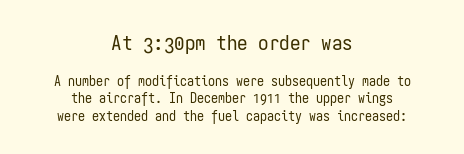
Of the two passages, the one on top uses the larger point size. Descenders hang freely into open space. Rendered with straight, roman letterforms. There is no visible air inserted between adjacent glyphs.
